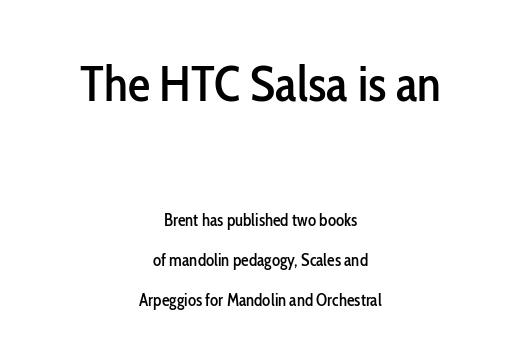
Q: Is the text italic (slanted)? A: No, it is upright.
Q: Is the typeface a serif or a sans-serif typeface? A: Sans-serif.
Q: Is the text underlined? A: No.
Q: How is the paragraph aligned? A: Centered.
Q: Is the spacing between letters normal or unusually wide? A: Normal.
Q: Is the spacing between lines tight, normal or loose? A: Loose.
Q: Which block of text is set in a larger size, the first (top) or the second (bottom)? A: The first (top) one.
Q: Width (condensed, normal, or wide)? A: Condensed.
Q: Stroke contrast? A: Low.
Q: x-height? A: Medium.
Q: Monospaced? A: No.
